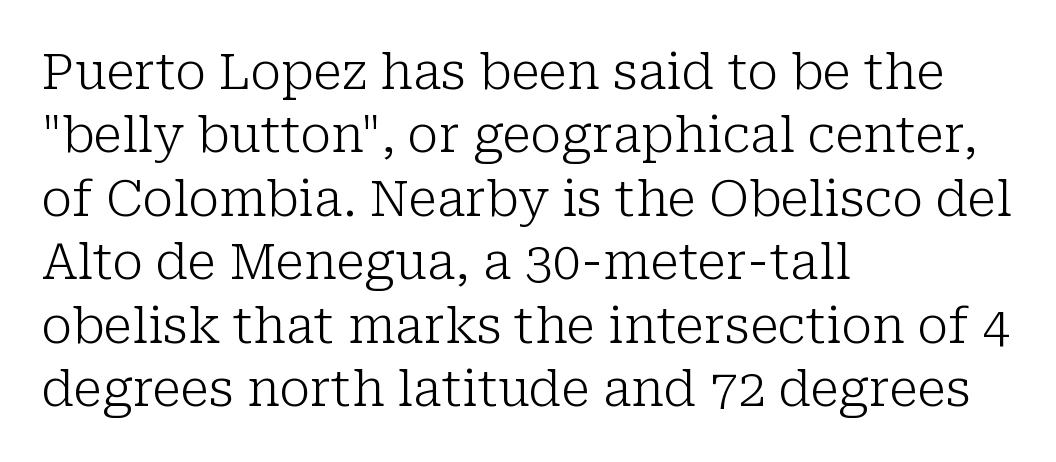
The image shows 50 px light serif type, upright; set left-aligned, normal line spacing (1.27x), normal letter spacing, not underlined; low stroke contrast and a medium x-height.
